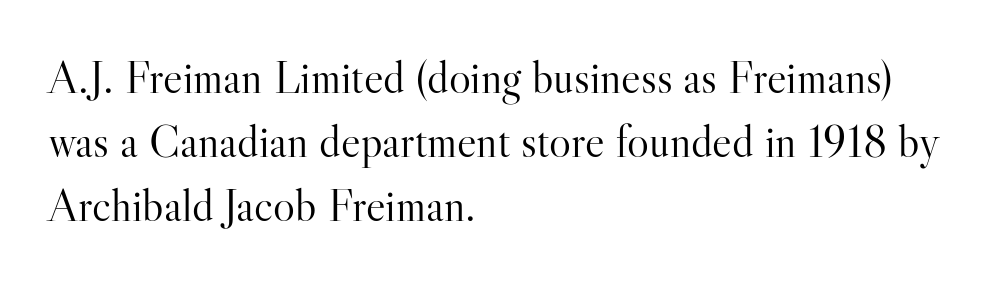
Q: Is the text bold? A: No.
Q: Is the text italic (slanted)? A: No, it is upright.
Q: Is the typeface a serif or a sans-serif typeface? A: Serif.
Q: Is the text underlined? A: No.
Q: How is the paragraph aligned? A: Left-aligned.
Q: Is the spacing between letters normal or unusually wide? A: Normal.
Q: Is the spacing between lines tight, normal or loose? A: Normal.
Q: Width (condensed, normal, or wide)? A: Normal.
Q: Stroke contrast? A: High.
Q: x-height? A: Small.
Q: Monospaced? A: No.
